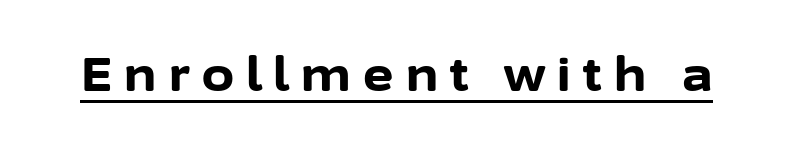
Typesetter's note: full bold, strokes at maximum text heaviness. Notice how a bar underscores the lettering throughout. Typographically, this falls in the sans-serif category. The lettering stays uniformly vertical, giving the passage a roman look. The rendering uses natural spacing where letterforms have individual widths. Characters follow at a spacing far wider than the type designer built in.
